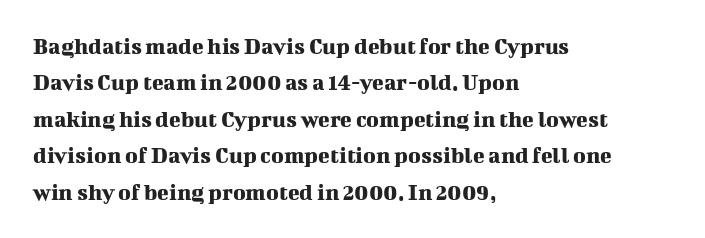
The image shows 24 px text type, upright; set left-aligned, normal line spacing (1.52x), normal letter spacing, not underlined.
